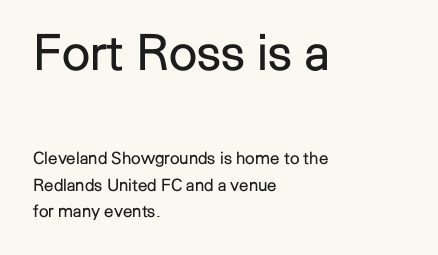
{"serif": "no", "italic": "no", "bold": "no", "weight": "regular", "width": "normal", "stroke_contrast": "low", "x_height": "medium", "monospaced": "no", "underline": "no", "align": "left", "line_spacing": "normal", "line_spacing_ratio": 1.56, "letter_spacing": "normal", "letter_spacing_em": 0.0, "larger_block": "first", "size_ratio": 2.94, "glyph_px": 50}
